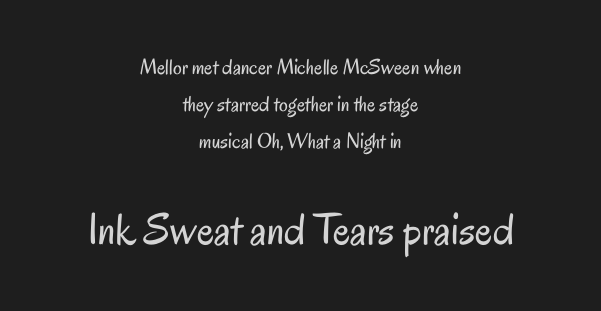
Q: Is the text bold? A: No.
Q: Is the text italic (slanted)? A: No, it is upright.
Q: Is the typeface a serif or a sans-serif typeface? A: Sans-serif.
Q: Is the text underlined? A: No.
Q: How is the paragraph aligned? A: Centered.
Q: Is the spacing between letters normal or unusually wide? A: Normal.
Q: Is the spacing between lines tight, normal or loose? A: Normal.
Q: Which block of text is set in a larger size, the first (top) or the second (bottom)? A: The second (bottom) one.
Q: Width (condensed, normal, or wide)? A: Condensed.
Q: Stroke contrast? A: Low.
Q: x-height? A: Small.
Q: Monospaced? A: No.
